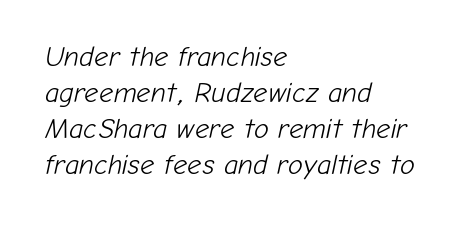
Q: Is the text bold? A: No.
Q: Is the text italic (slanted)? A: Yes, it leans right by about 12 degrees.
Q: Is the text underlined? A: No.
Q: How is the paragraph aligned? A: Left-aligned.
Q: Is the spacing between letters normal or unusually wide? A: Normal.
Q: Is the spacing between lines tight, normal or loose? A: Normal.
Q: Width (condensed, normal, or wide)? A: Normal.
Q: Stroke contrast? A: Low.
Q: x-height? A: Medium.
Q: Monospaced? A: No.
